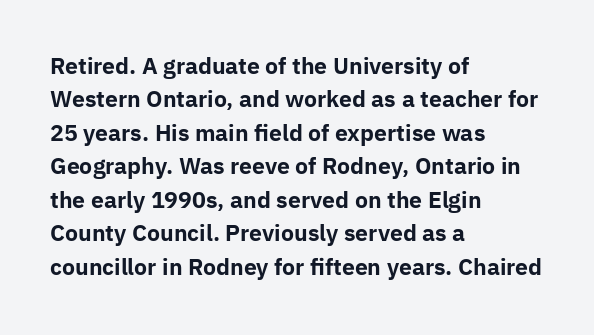
{"italic": "no", "bold": "yes", "underline": "no", "align": "left", "line_spacing": "normal", "line_spacing_ratio": 1.52, "letter_spacing": "normal", "letter_spacing_em": 0.0, "glyph_px": 22}
